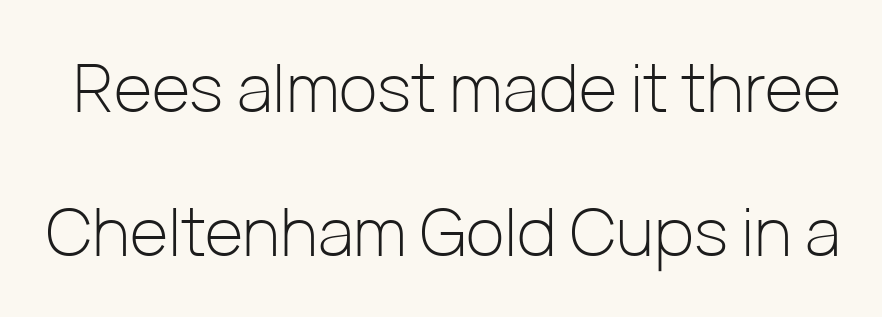
Q: Is the text bold? A: No.
Q: Is the text italic (slanted)? A: No, it is upright.
Q: Is the typeface a serif or a sans-serif typeface? A: Sans-serif.
Q: Is the text underlined? A: No.
Q: Is the spacing between letters normal or unusually wide? A: Normal.
Q: Is the spacing between lines tight, normal or loose? A: Loose.
Q: Width (condensed, normal, or wide)? A: Normal.
Q: Stroke contrast? A: Low.
Q: x-height? A: Medium.
Q: Monospaced? A: No.
